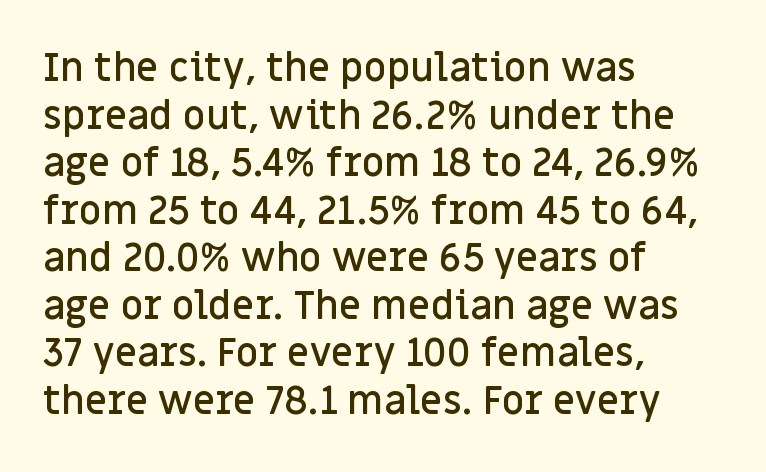
The line texture is even and compact thanks to regular tracking. In terms of letterform style, serifs are entirely absent. Line starts are locked; line ends wander. Bare-footed words on every line. Do the characters align in a grid? No, the font is proportional. The passage shown is semibold, sitting just below true bold.
